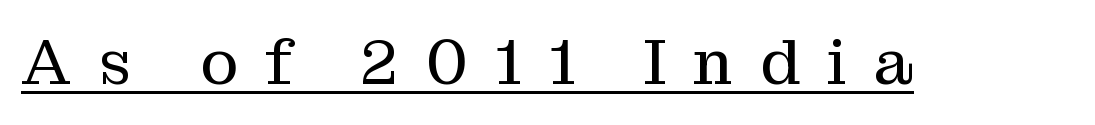
{"serif": "yes", "italic": "no", "bold": "no", "weight": "regular", "width": "normal", "stroke_contrast": "medium", "x_height": "medium", "monospaced": "no", "underline": "yes", "letter_spacing": "wide", "letter_spacing_em": 0.42, "glyph_px": 64}
